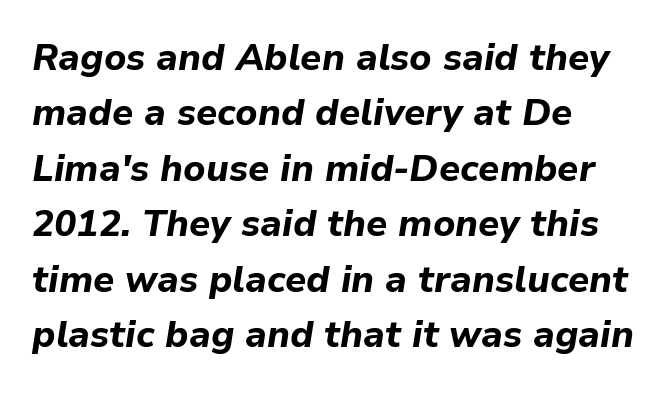
{"italic": "yes", "lean": "right", "slant_degrees": 9, "bold": "yes", "weight": "bold", "width": "normal", "stroke_contrast": "low", "x_height": "medium", "monospaced": "no", "underline": "no", "align": "left", "line_spacing": "normal", "line_spacing_ratio": 1.5, "letter_spacing": "normal", "letter_spacing_em": 0.0, "glyph_px": 37}
